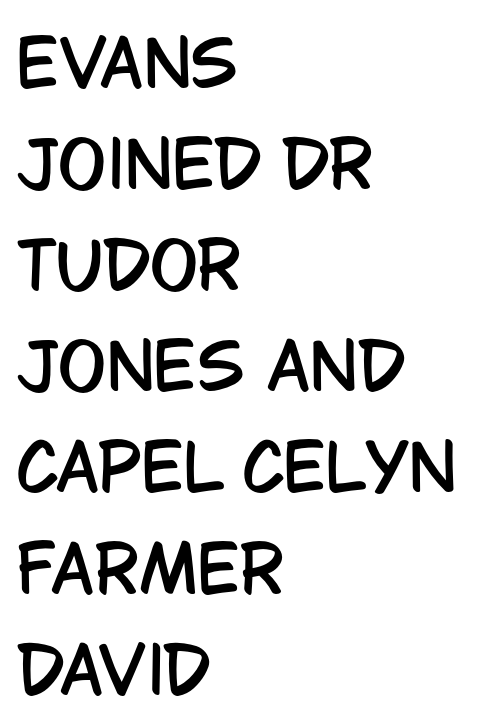
The lines sit at an ordinary, default distance from one another. Each letter keeps its own natural width here, so spacing adapts to shape. Caption: multi-line text, flush left, ragged right. Type without underlining. This sample uses a sans-serif face. Rendered with straight, roman letterforms.
